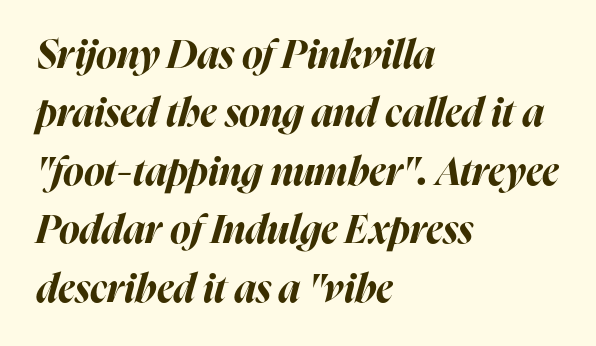
Heft: maximum for text — a bold. Only glyphs here, with clear space below each row. What's the leading like? Ordinary, nothing unusual. Does the copy run flush right? No — it runs flush left.
